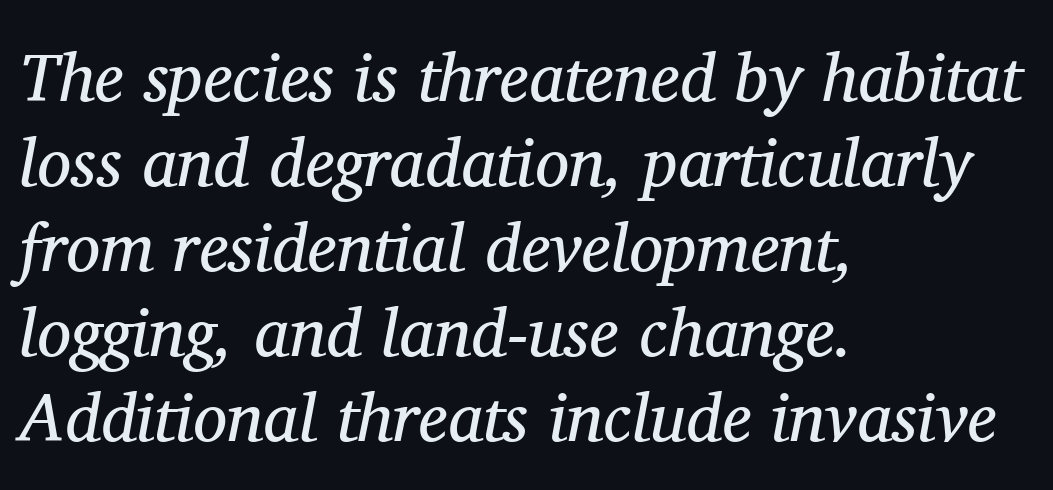
Q: Is the text bold? A: No.
Q: Is the text italic (slanted)? A: Yes, it leans right by about 11 degrees.
Q: Is the typeface a serif or a sans-serif typeface? A: Serif.
Q: Is the text underlined? A: No.
Q: How is the paragraph aligned? A: Left-aligned.
Q: Is the spacing between letters normal or unusually wide? A: Normal.
Q: Is the spacing between lines tight, normal or loose? A: Normal.
Q: Width (condensed, normal, or wide)? A: Normal.
Q: Stroke contrast? A: Medium.
Q: x-height? A: Medium.
Q: Monospaced? A: No.
